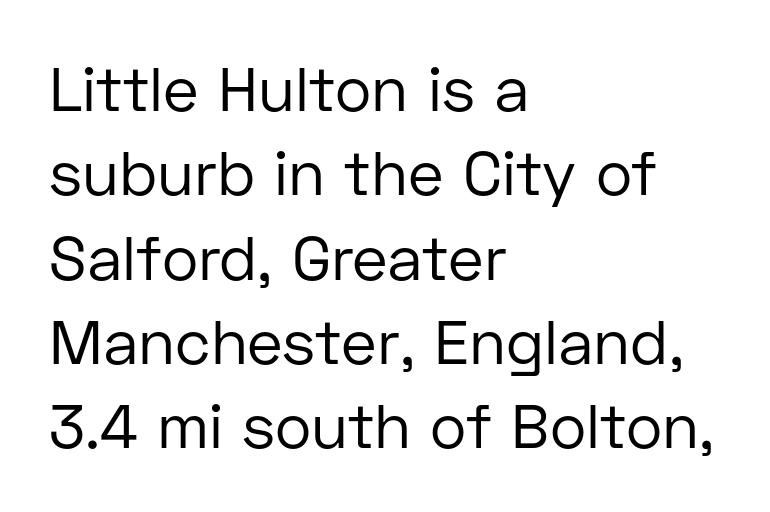
Q: Is the text bold? A: No.
Q: Is the text italic (slanted)? A: No, it is upright.
Q: Is the typeface a serif or a sans-serif typeface? A: Sans-serif.
Q: Is the text underlined? A: No.
Q: How is the paragraph aligned? A: Left-aligned.
Q: Is the spacing between letters normal or unusually wide? A: Normal.
Q: Is the spacing between lines tight, normal or loose? A: Normal.
Q: Width (condensed, normal, or wide)? A: Normal.
Q: Stroke contrast? A: Low.
Q: x-height? A: Medium.
Q: Monospaced? A: No.
